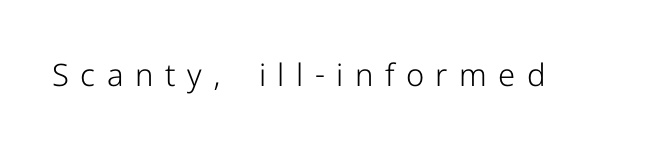
Q: Is the text bold? A: No.
Q: Is the text italic (slanted)? A: No, it is upright.
Q: Is the typeface a serif or a sans-serif typeface? A: Sans-serif.
Q: Is the text underlined? A: No.
Q: Is the spacing between letters normal or unusually wide? A: Unusually wide.
Q: Width (condensed, normal, or wide)? A: Normal.
Q: Stroke contrast? A: Low.
Q: x-height? A: Medium.
Q: Monospaced? A: No.
